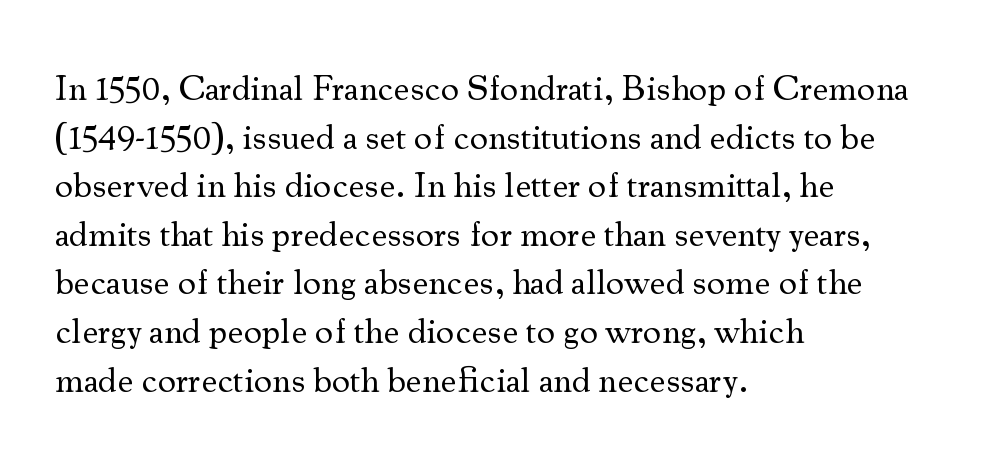
{"serif": "yes", "italic": "no", "bold": "no", "weight": "regular", "width": "normal", "stroke_contrast": "medium", "x_height": "small", "monospaced": "no", "underline": "no", "align": "left", "line_spacing": "normal", "line_spacing_ratio": 1.35, "letter_spacing": "normal", "letter_spacing_em": 0.0, "glyph_px": 36}
